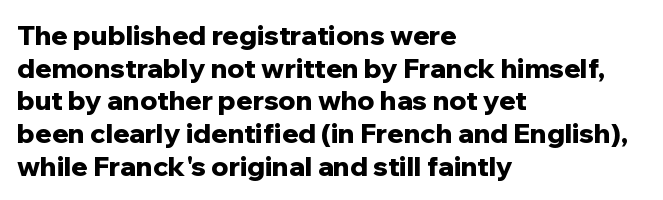
The image shows 27 px bold type, upright; set left-aligned, line spacing 1.21x, normal letter spacing, not underlined.
